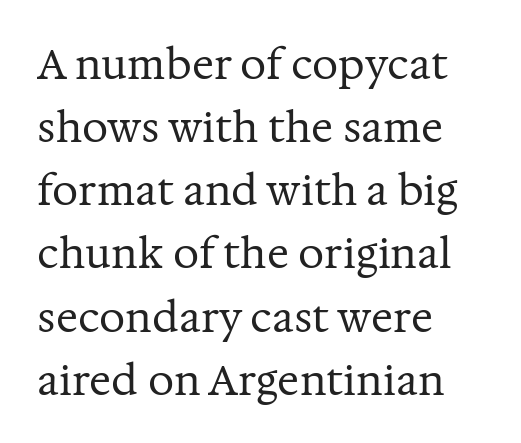
Q: Is the text bold? A: No.
Q: Is the text italic (slanted)? A: No, it is upright.
Q: Is the typeface a serif or a sans-serif typeface? A: Serif.
Q: Is the text underlined? A: No.
Q: How is the paragraph aligned? A: Left-aligned.
Q: Is the spacing between letters normal or unusually wide? A: Normal.
Q: Is the spacing between lines tight, normal or loose? A: Normal.
Q: Width (condensed, normal, or wide)? A: Normal.
Q: Stroke contrast? A: Medium.
Q: x-height? A: Medium.
Q: Monospaced? A: No.
